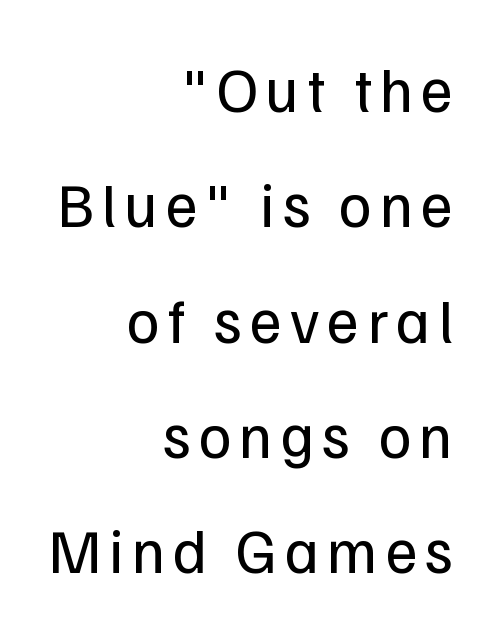
Q: Is the text bold? A: No.
Q: Is the text italic (slanted)? A: No, it is upright.
Q: Is the typeface a serif or a sans-serif typeface? A: Sans-serif.
Q: Is the text underlined? A: No.
Q: How is the paragraph aligned? A: Right-aligned.
Q: Width (condensed, normal, or wide)? A: Normal.
Q: Stroke contrast? A: Low.
Q: x-height? A: Medium.
Q: Monospaced? A: No.
